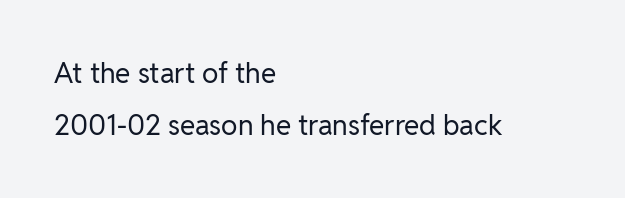
Q: Is the text bold? A: No.
Q: Is the text italic (slanted)? A: No, it is upright.
Q: Is the typeface a serif or a sans-serif typeface? A: Sans-serif.
Q: Is the text underlined? A: No.
Q: How is the paragraph aligned? A: Left-aligned.
Q: Is the spacing between letters normal or unusually wide? A: Normal.
Q: Width (condensed, normal, or wide)? A: Normal.
Q: Stroke contrast? A: Low.
Q: x-height? A: Medium.
Q: Monospaced? A: No.
